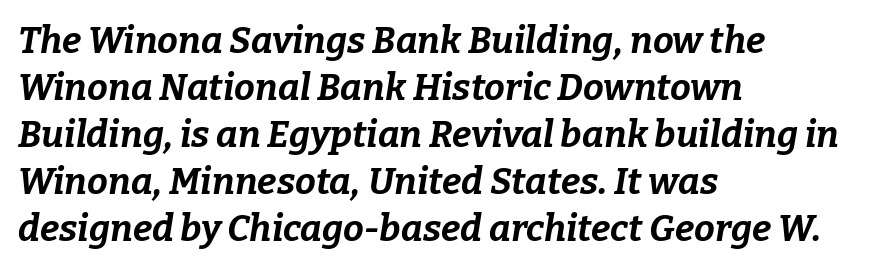
Every character sits at an angle, as italics do. This rendering leaves character spacing at its baseline value. The rag falls on the right side of this text block. Horizontal bands of white between lines are of average thickness. The zone under the glyphs is completely vacant. These lines are rendered in a variable-pitch font.
